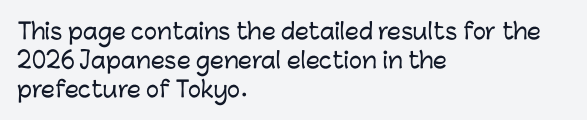
The image shows 22 px text type, upright; set left-aligned, normal line spacing (1.31x), normal letter spacing, not underlined.
